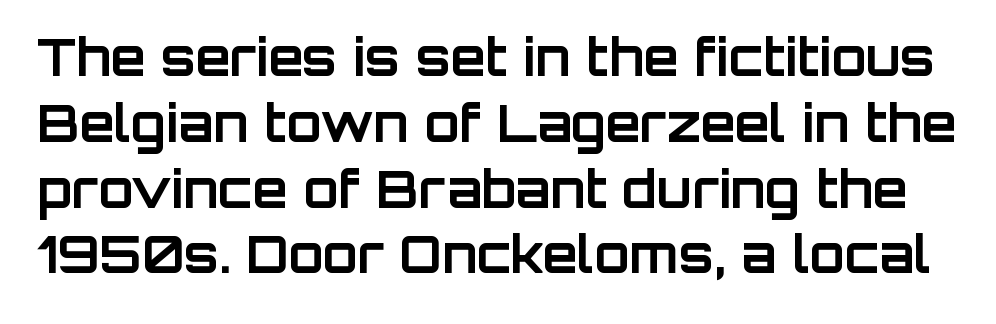
The image shows 51 px bold sans-serif type, upright; set normal line spacing (1.29x), normal letter spacing, not underlined; low stroke contrast and a large x-height.
